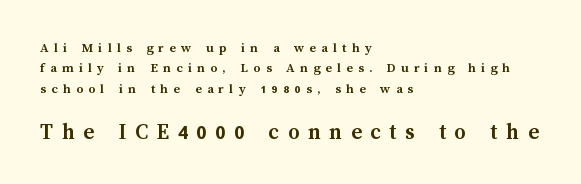
The characters look thick and weighty, a clear bold. Look at the glyph heights: the lower group is clearly the bigger setting. The ragged edge is on the right, which tells us the setting is flush left. The type sits square on the baseline with zero lean.
